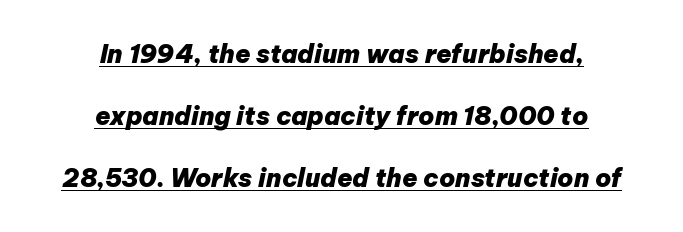
The image shows 25 px bold type, italic (leaning right); set centered, loose line spacing (2.48x), normal letter spacing, underlined.
